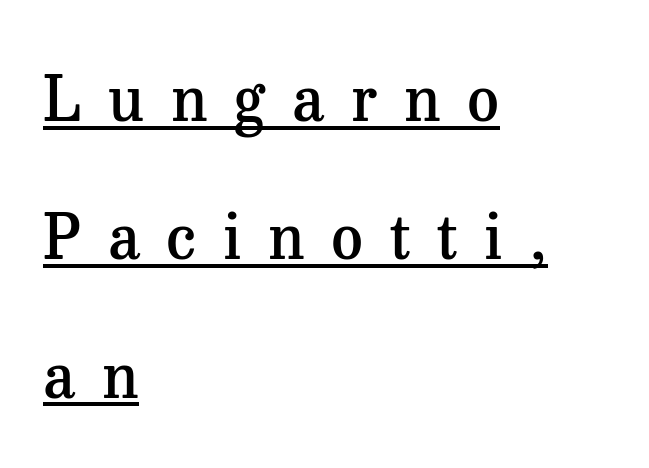
The image shows 62 px semibold serif type, upright; set left-aligned, loose line spacing (2.23x), unusually wide letter spacing (+0.43 em), underlined; medium stroke contrast and a medium x-height.
